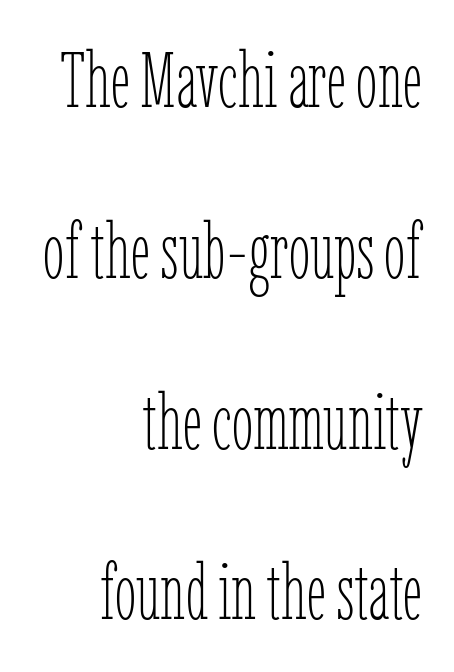
Varying glyph widths throughout — classic text-font behaviour. A student would call this right alignment; a typographer would say flush right, rag left. Compared with a typical body face, this is equally light or lighter still. Nobody touched the tracking dial on this one.
